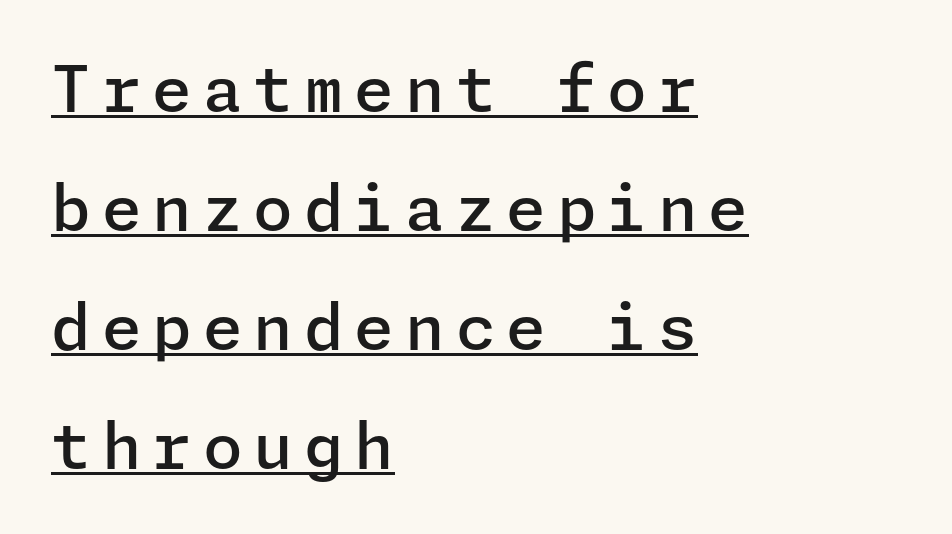
The image shows 64 px semibold sans-serif type, upright; set left-aligned, line spacing 1.86x, underlined; low stroke contrast and a medium x-height.
